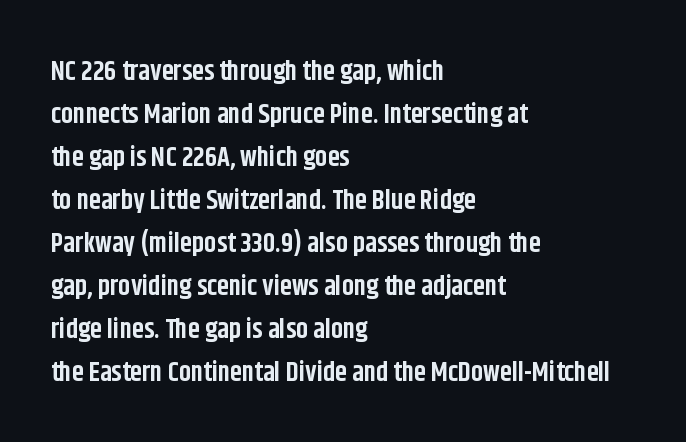
{"italic": "no", "bold": "yes", "underline": "no", "align": "left", "line_spacing": "normal", "line_spacing_ratio": 1.59, "letter_spacing": "normal", "letter_spacing_em": 0.0, "glyph_px": 27}
